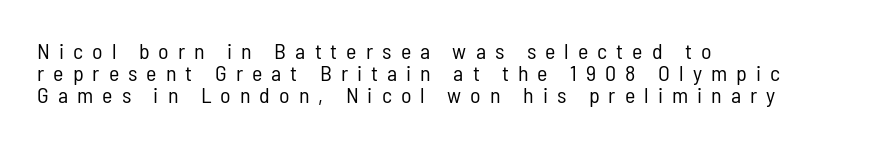
Rows of type sit shoulder to shoulder in the vertical direction. The passage shown is not underscored anywhere. Caption: expanded tracking, letters set apart. No chunkiness to these letters — they're not bold. Posture: vertical.
